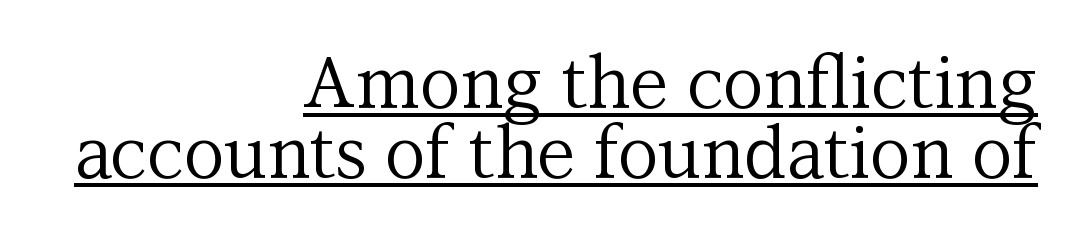
Casual observation: everything's shoved over to the right. Ascenders rise straight up at ninety degrees. Does a line run under the words? Yes, clearly. Is this a sans? No — the strokes have serifs. The font is comparable to plain body text, perhaps lighter. This sample has the flowing, uneven cadence of proportional lettering.
